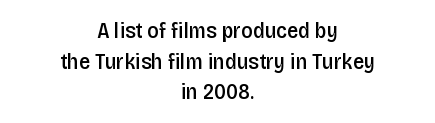
This is the in-between weight designers call semibold or demi. The lines sit at an ordinary, default distance from one another. The passage shown has conventional tracking throughout. Is the block centered? Yes — each line is placed symmetrically about the middle. The foot of each line stays bare and open. If you drew a line through each stem, it would be perfectly vertical.
